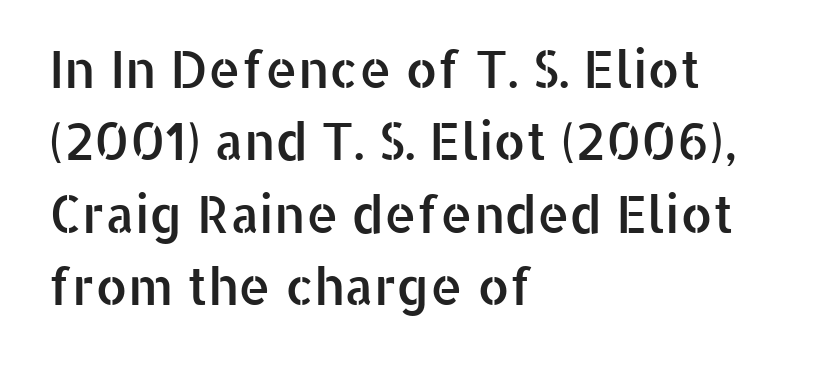
Q: Is the text italic (slanted)? A: No, it is upright.
Q: Is the typeface a serif or a sans-serif typeface? A: Sans-serif.
Q: Is the text underlined? A: No.
Q: How is the paragraph aligned? A: Left-aligned.
Q: Is the spacing between letters normal or unusually wide? A: Normal.
Q: Is the spacing between lines tight, normal or loose? A: Normal.
Q: Width (condensed, normal, or wide)? A: Normal.
Q: Stroke contrast? A: Low.
Q: x-height? A: Medium.
Q: Monospaced? A: No.
